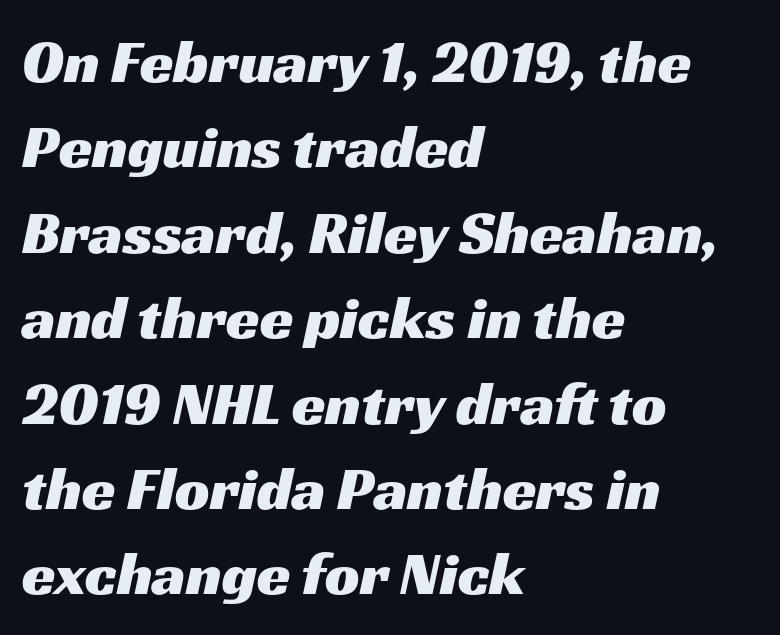
Q: Is the typeface a serif or a sans-serif typeface? A: Sans-serif.
Q: Is the text underlined? A: No.
Q: How is the paragraph aligned? A: Left-aligned.
Q: Is the spacing between letters normal or unusually wide? A: Normal.
Q: Is the spacing between lines tight, normal or loose? A: Normal.
Q: Width (condensed, normal, or wide)? A: Wide.
Q: Stroke contrast? A: Medium.
Q: x-height? A: Medium.
Q: Monospaced? A: No.
